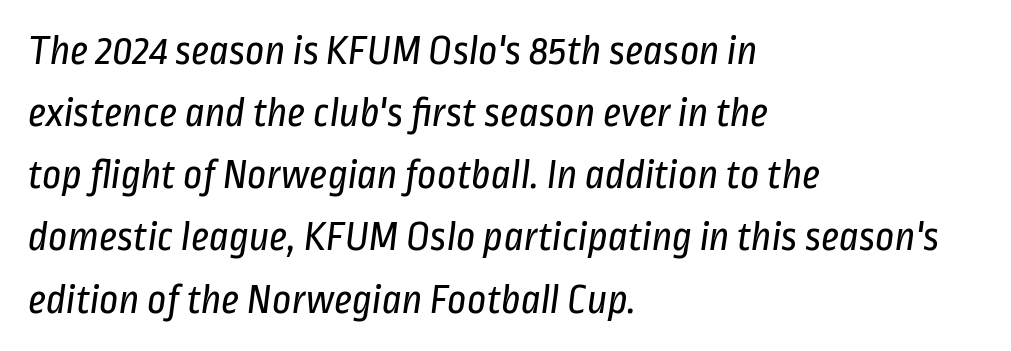
Q: Is the text bold? A: No.
Q: Is the typeface a serif or a sans-serif typeface? A: Sans-serif.
Q: Is the text underlined? A: No.
Q: How is the paragraph aligned? A: Left-aligned.
Q: Is the spacing between letters normal or unusually wide? A: Normal.
Q: Is the spacing between lines tight, normal or loose? A: Normal.
Q: Width (condensed, normal, or wide)? A: Condensed.
Q: Stroke contrast? A: Low.
Q: x-height? A: Medium.
Q: Monospaced? A: No.
